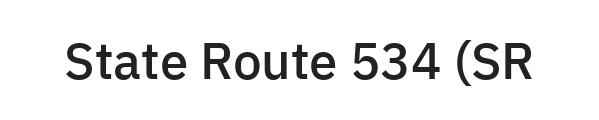
The image shows 51 px semibold sans-serif type, upright; set normal letter spacing, not underlined; low stroke contrast and a medium x-height.
